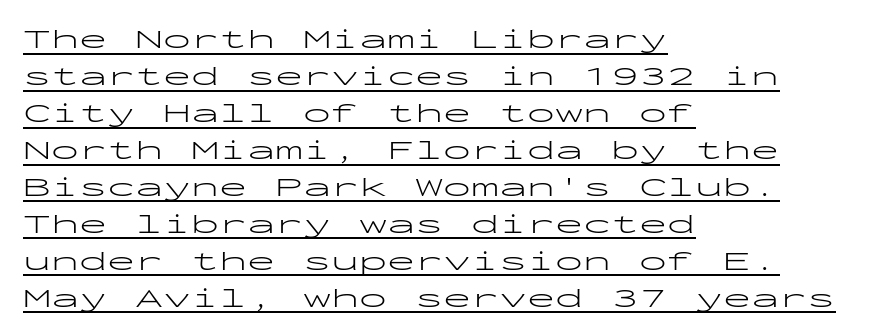
{"serif": "no", "italic": "no", "bold": "no", "weight": "light", "width": "wide", "stroke_contrast": "low", "x_height": "medium", "monospaced": "yes", "underline": "yes", "align": "left", "line_spacing": "normal", "line_spacing_ratio": 1.32, "letter_spacing": "normal", "letter_spacing_em": 0.0, "glyph_px": 28}
